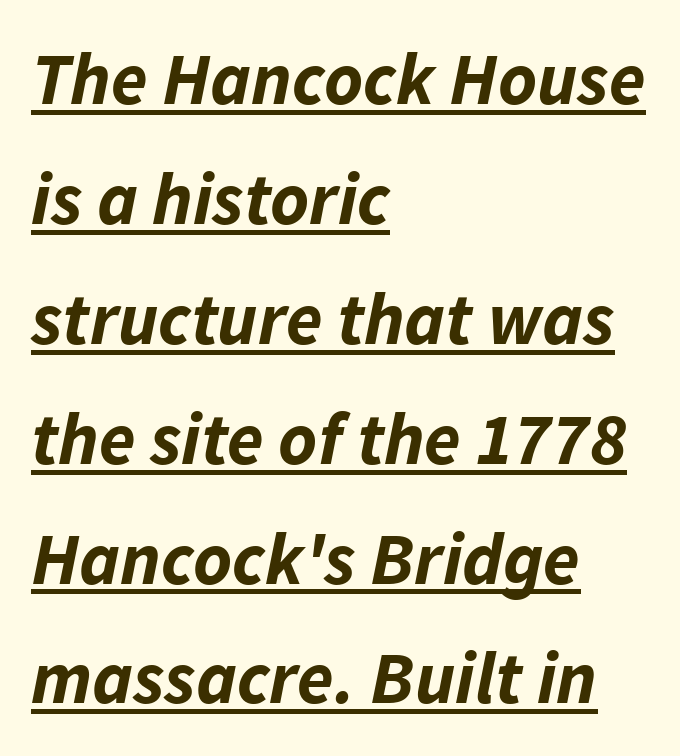
The passage shown has conventional tracking throughout. The letters are bold, with thick, heavy strokes. Characters are canted at an angle relative to the baseline's perpendicular. These lines are rendered in a variable-pitch font.
